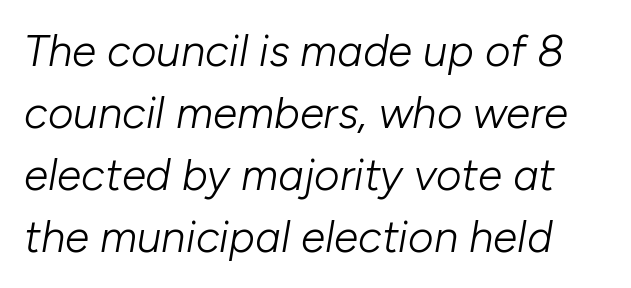
The image shows 44 px light type, italic (leaning right); set normal line spacing (1.41x), normal letter spacing, not underlined; low stroke contrast and a medium x-height.
